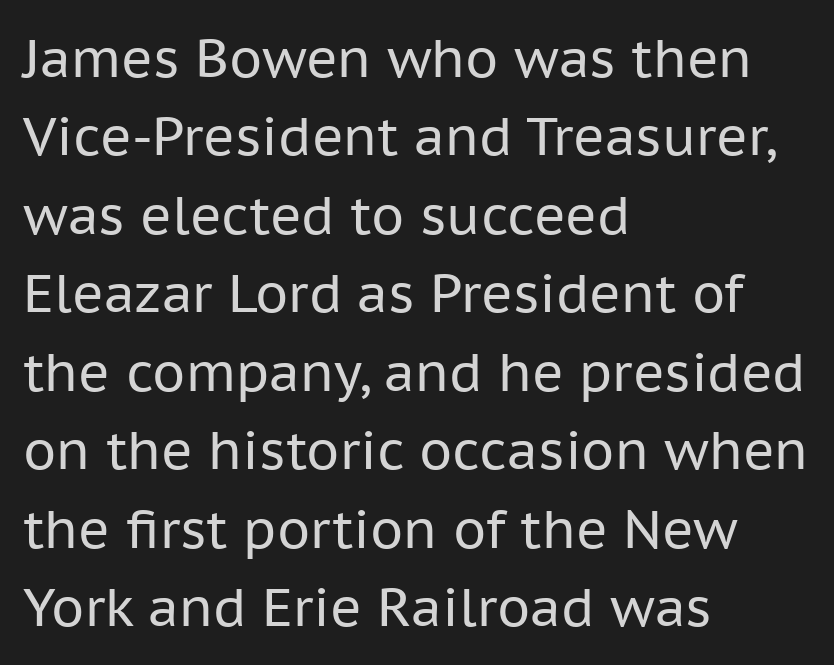
{"serif": "no", "italic": "no", "bold": "no", "weight": "regular", "width": "normal", "stroke_contrast": "low", "x_height": "medium", "monospaced": "no", "underline": "no", "align": "left", "line_spacing": "normal", "line_spacing_ratio": 1.48, "letter_spacing": "normal", "letter_spacing_em": 0.0, "glyph_px": 53}
